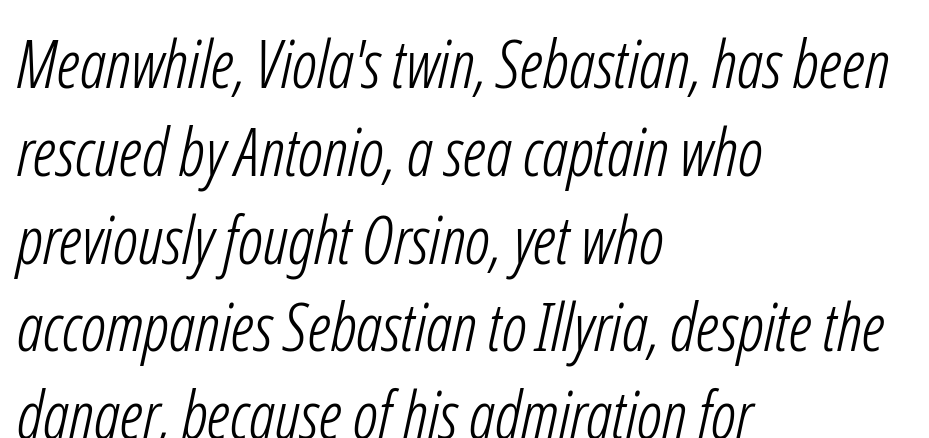
Q: Is the text bold? A: No.
Q: Is the typeface a serif or a sans-serif typeface? A: Sans-serif.
Q: Is the text underlined? A: No.
Q: How is the paragraph aligned? A: Left-aligned.
Q: Is the spacing between letters normal or unusually wide? A: Normal.
Q: Is the spacing between lines tight, normal or loose? A: Normal.
Q: Width (condensed, normal, or wide)? A: Condensed.
Q: Stroke contrast? A: Low.
Q: x-height? A: Medium.
Q: Monospaced? A: No.
